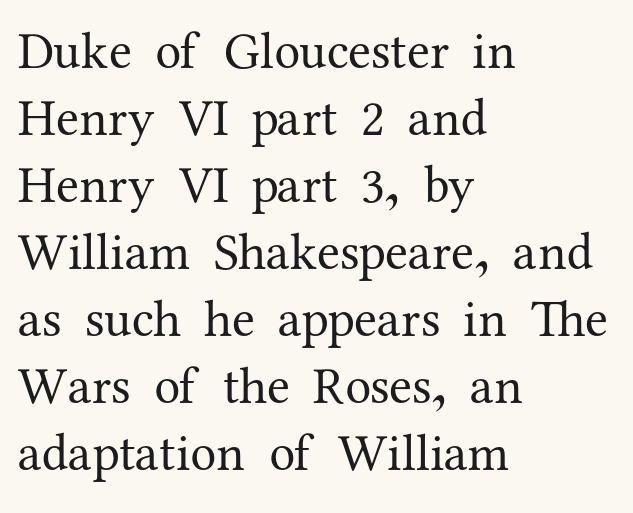
The image shows 52 px regular-weight serif type, upright; set left-aligned, normal line spacing (1.29x), normal letter spacing, not underlined; medium stroke contrast and a medium x-height.
